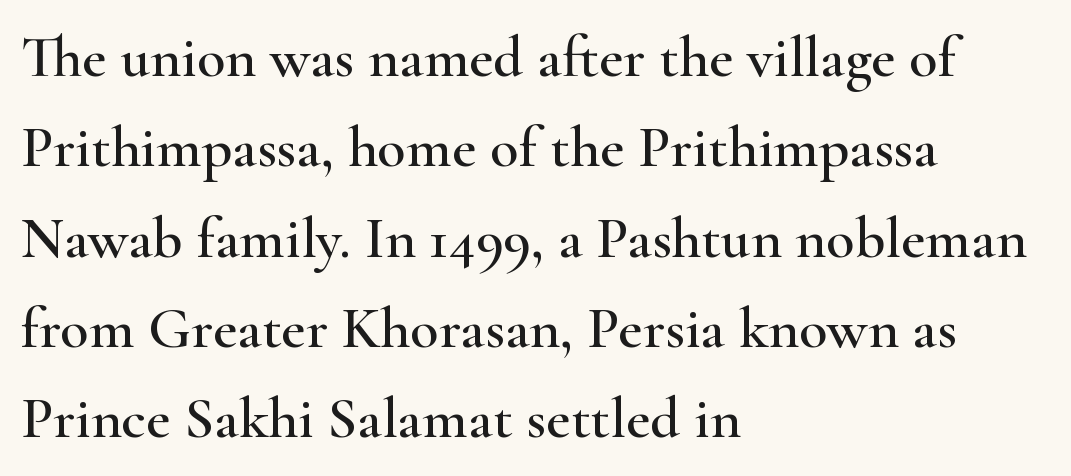
Beneath every word, the page is bare. Visually the block forms a straight wall on the left and a jagged coastline on the right. The passage shown has conventional tracking throughout. Italic: no, the glyphs are upright roman. Vertically, the passage feels balanced, rows spaced as you'd expect. Observe the serifs anchoring each vertical stroke in this sample.
